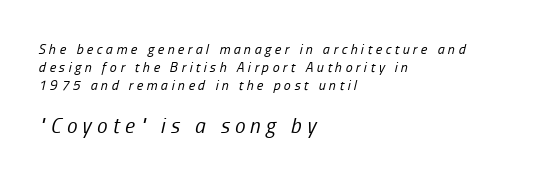
Every row of glyphs begins at an identical x-position on the left. No word sits above an underline. The whole block is typeset with a tilt. A quiet, ordinary-to-light weight characterises the typeface.
